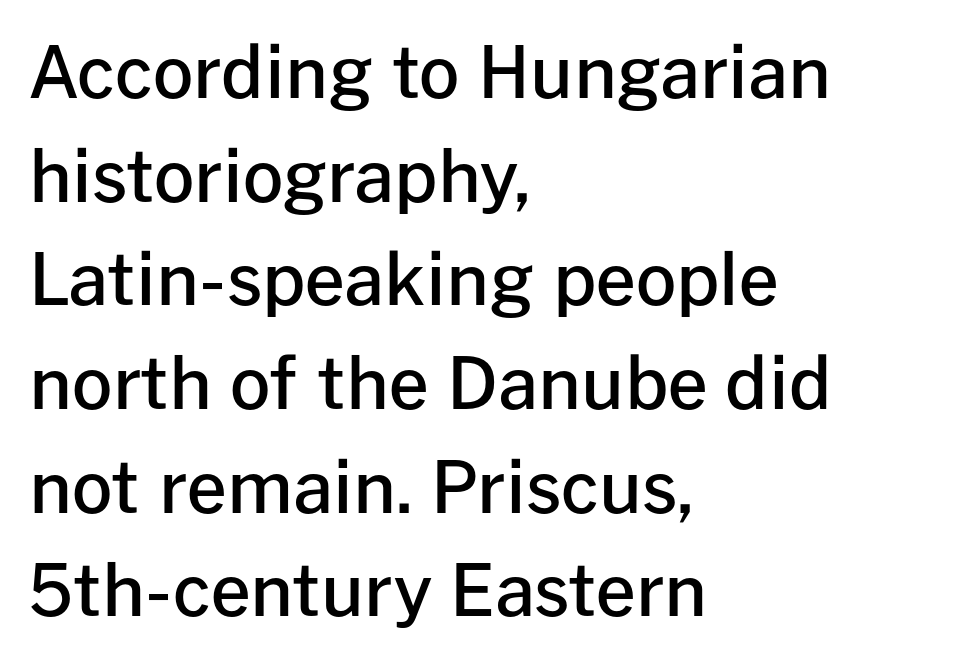
Q: Is the text bold? A: Semi-bold.
Q: Is the text italic (slanted)? A: No, it is upright.
Q: Is the typeface a serif or a sans-serif typeface? A: Sans-serif.
Q: Is the text underlined? A: No.
Q: How is the paragraph aligned? A: Left-aligned.
Q: Is the spacing between letters normal or unusually wide? A: Normal.
Q: Is the spacing between lines tight, normal or loose? A: Normal.
Q: Width (condensed, normal, or wide)? A: Normal.
Q: Stroke contrast? A: Low.
Q: x-height? A: Medium.
Q: Monospaced? A: No.
